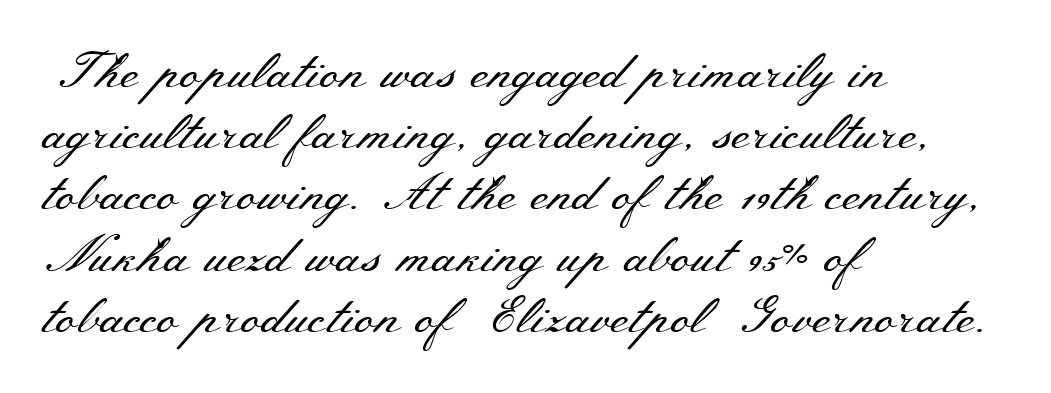
The image shows 51 px regular-weight, wide serif type; set left-aligned, line spacing 1.2x, normal letter spacing, not underlined; medium stroke contrast and a small x-height.
